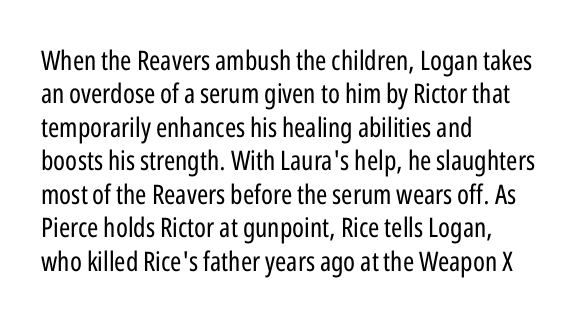
Q: Is the text bold? A: No.
Q: Is the text italic (slanted)? A: No, it is upright.
Q: Is the text underlined? A: No.
Q: How is the paragraph aligned? A: Left-aligned.
Q: Is the spacing between letters normal or unusually wide? A: Normal.
